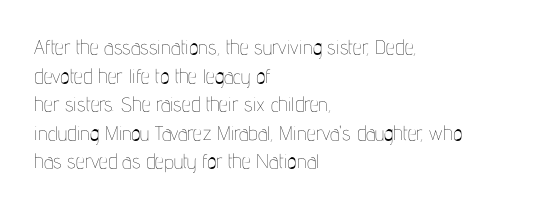
Honestly, the letter spacing is just normal — you wouldn't notice it. Every row of glyphs begins at an identical x-position on the left. The lettering holds an erect, upright posture throughout. A typesetter would call this leading conventional body-copy spacing.
